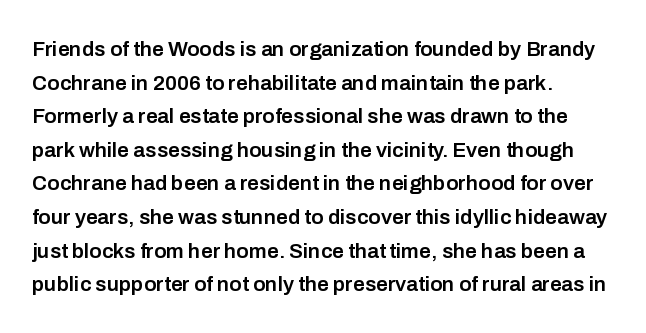
Q: Is the text bold? A: Semi-bold.
Q: Is the text italic (slanted)? A: No, it is upright.
Q: Is the text underlined? A: No.
Q: How is the paragraph aligned? A: Left-aligned.
Q: Is the spacing between letters normal or unusually wide? A: Normal.
Q: Is the spacing between lines tight, normal or loose? A: Normal.
